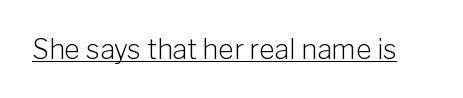
Vertical stems look standard width or narrower in stroke. This sample carries an underscore along the baseline area. Notice how the stems are strictly vertical — no italics here. Spacing between characters is what you'd get straight out of the box.
